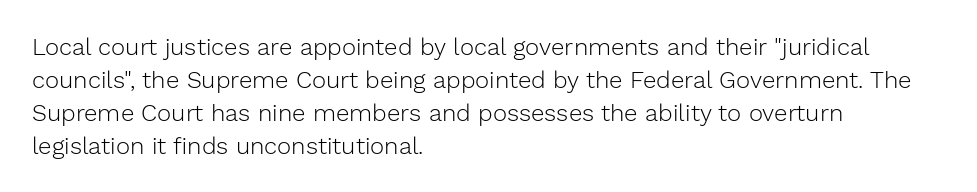
{"italic": "no", "bold": "no", "underline": "no", "align": "left", "line_spacing": "normal", "line_spacing_ratio": 1.37, "letter_spacing": "normal", "letter_spacing_em": 0.0, "glyph_px": 24}
